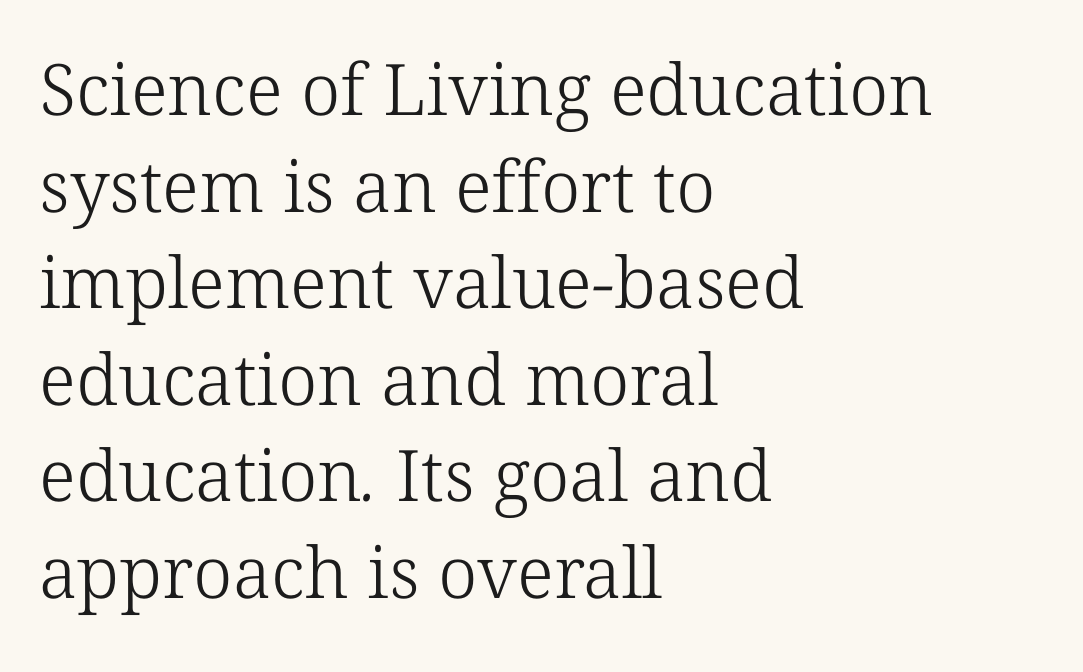
{"serif": "yes", "bold": "no", "weight": "light", "width": "normal", "stroke_contrast": "low", "x_height": "medium", "monospaced": "no", "underline": "no", "align": "left", "line_spacing": "normal", "line_spacing_ratio": 1.36, "letter_spacing": "normal", "letter_spacing_em": 0.0, "glyph_px": 71}
